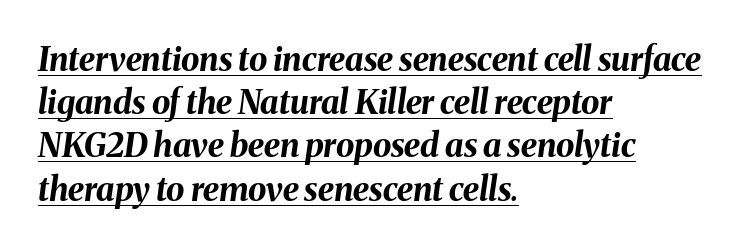
Quick note: underline on. Emphasis by weight is at full strength: bold. Students, note that the glyphs here touch the page at normal intervals. Compared with a centered layout, this one pins lines to the left instead. Rendered with sloped, italic letterforms. A normal amount of white space separates one row of letters from the next.
